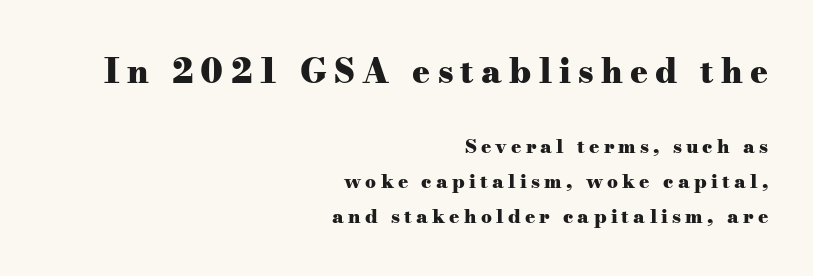
Q: Is the text bold? A: Yes.
Q: Is the text italic (slanted)? A: No, it is upright.
Q: Is the typeface a serif or a sans-serif typeface? A: Serif.
Q: Is the text underlined? A: No.
Q: How is the paragraph aligned? A: Right-aligned.
Q: Is the spacing between letters normal or unusually wide? A: Unusually wide.
Q: Which block of text is set in a larger size, the first (top) or the second (bottom)? A: The first (top) one.
Q: Width (condensed, normal, or wide)? A: Wide.
Q: Stroke contrast? A: Medium.
Q: x-height? A: Small.
Q: Monospaced? A: No.
